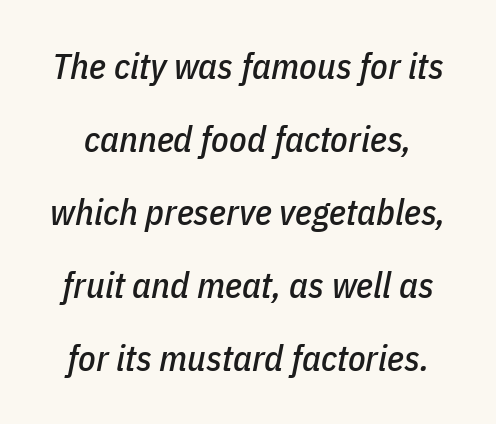
A typesetter would call this proportional, since set widths differ per character. This rendering leaves character spacing at its baseline value. Check under the words: just untouched page. Baseline-to-baseline distance is far greater than the letter height.
